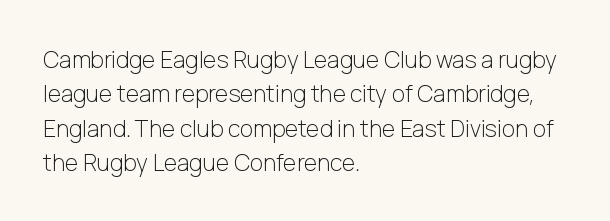
{"italic": "no", "bold": "no", "underline": "no", "align": "left", "line_spacing": "normal", "line_spacing_ratio": 1.49, "letter_spacing": "normal", "letter_spacing_em": 0.0, "glyph_px": 23}
